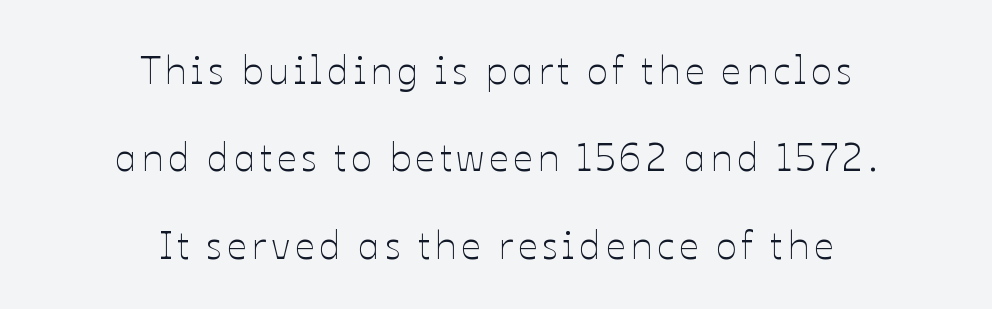
These lines are centered, leaving both edges ragged. The passage shown is typed in a proportional face where columns would drift. Stem width sits at or under what a default text font uses. Ascenders rise straight up at ninety degrees. Notice the wide empty band between every row — that's loose leading. Words float on clear page, feet unadorned.
